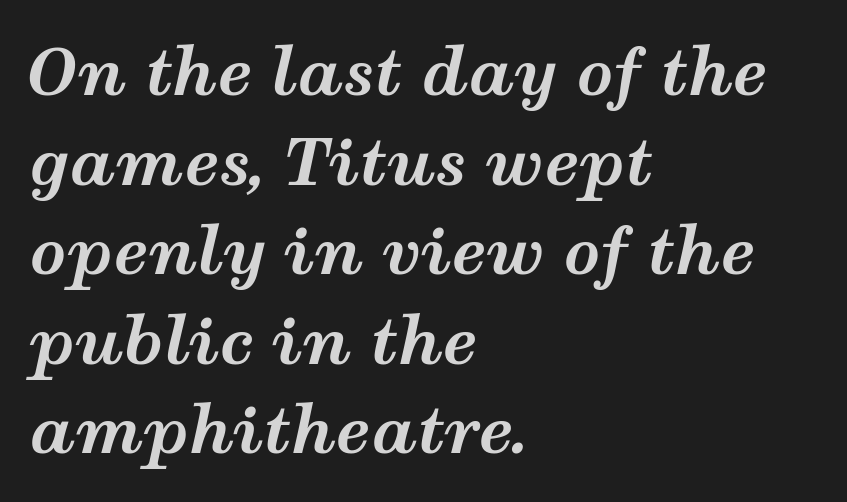
Bold? Absolutely — the strokes are thick and heavy. You could not count columns in this text — the font is proportionally spaced. The type is set solid horizontally, with unmodified tracking. Line starts are locked; line ends wander. A typesetter would mark this as italic.
